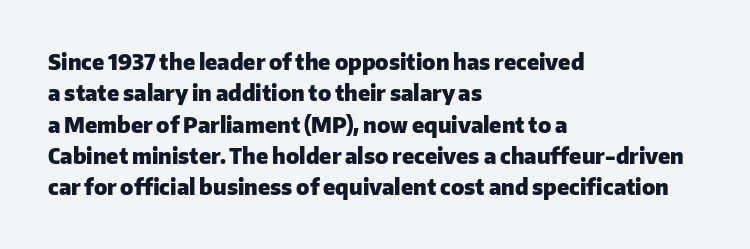
Q: Is the text bold? A: Yes.
Q: Is the text italic (slanted)? A: No, it is upright.
Q: Is the text underlined? A: No.
Q: How is the paragraph aligned? A: Left-aligned.
Q: Is the spacing between letters normal or unusually wide? A: Normal.
Q: Is the spacing between lines tight, normal or loose? A: Normal.
